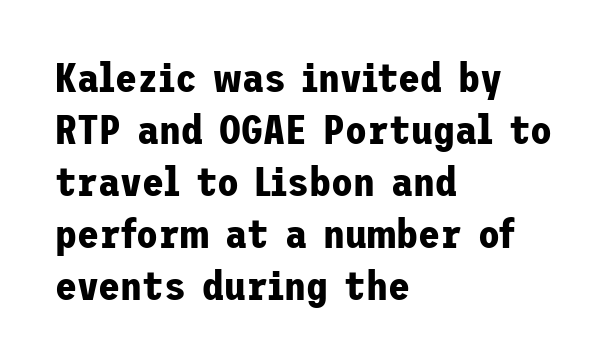
{"serif": "no", "italic": "no", "bold": "yes", "weight": "bold", "width": "normal", "stroke_contrast": "low", "x_height": "medium", "underline": "no", "align": "left", "line_spacing": "normal", "line_spacing_ratio": 1.3, "letter_spacing": "normal", "letter_spacing_em": 0.0, "glyph_px": 40}
